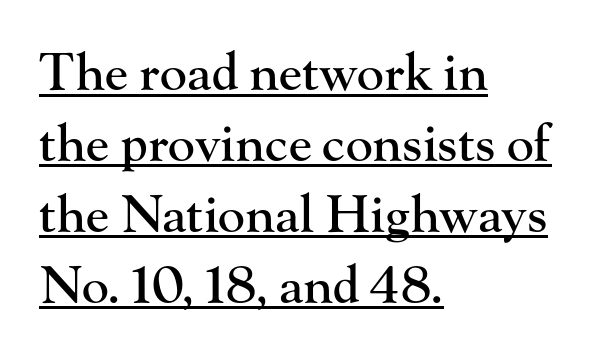
To sum up the face: it has serifs. Between one letter and the next there's only the usual sliver of space. How would I describe the line gaps? Plain and ordinary. In terms of posture, this sample is upright.
